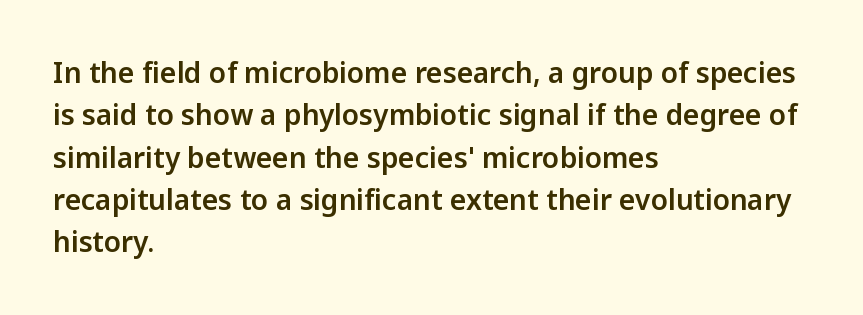
{"serif": "no", "italic": "no", "width": "normal", "stroke_contrast": "low", "x_height": "medium", "monospaced": "no", "underline": "no", "align": "left", "line_spacing": "normal", "line_spacing_ratio": 1.51, "letter_spacing": "normal", "letter_spacing_em": 0.0, "glyph_px": 28}
